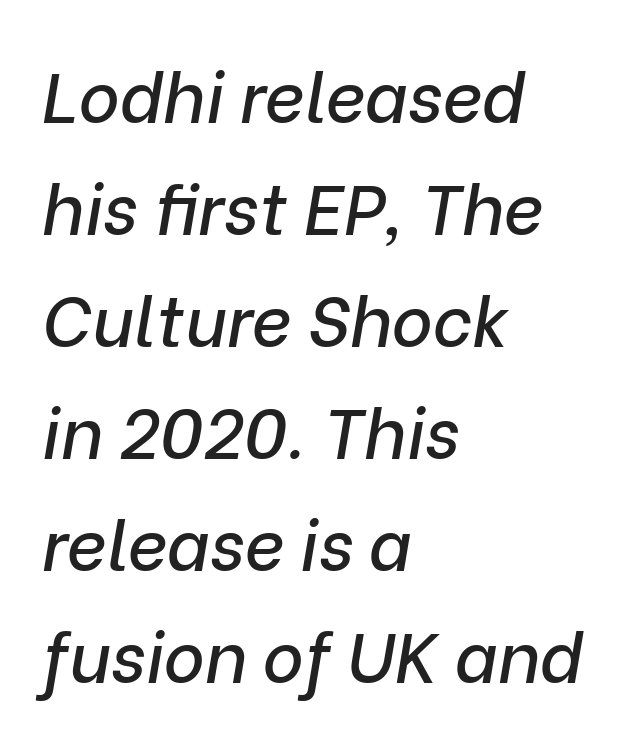
The image shows 70 px text type, italic (leaning right); set left-aligned, normal line spacing (1.6x), normal letter spacing, not underlined; low stroke contrast and a medium x-height.
